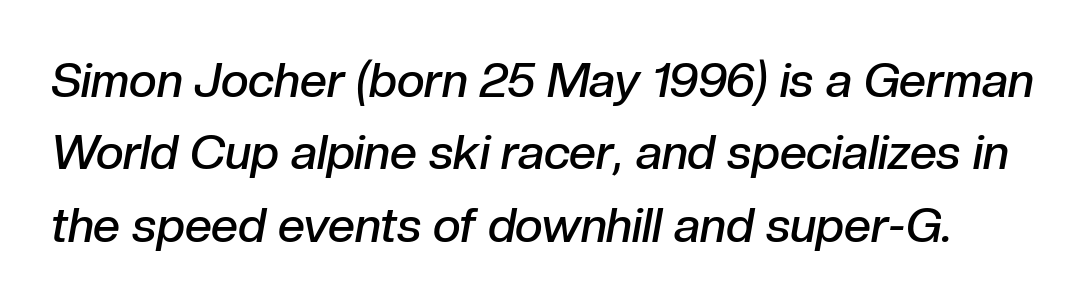
Q: Is the text bold? A: Semi-bold.
Q: Is the text italic (slanted)? A: Yes, it leans right by about 10 degrees.
Q: Is the text underlined? A: No.
Q: Is the spacing between letters normal or unusually wide? A: Normal.
Q: Is the spacing between lines tight, normal or loose? A: Normal.
Q: Width (condensed, normal, or wide)? A: Normal.
Q: Stroke contrast? A: Low.
Q: x-height? A: Medium.
Q: Monospaced? A: No.
